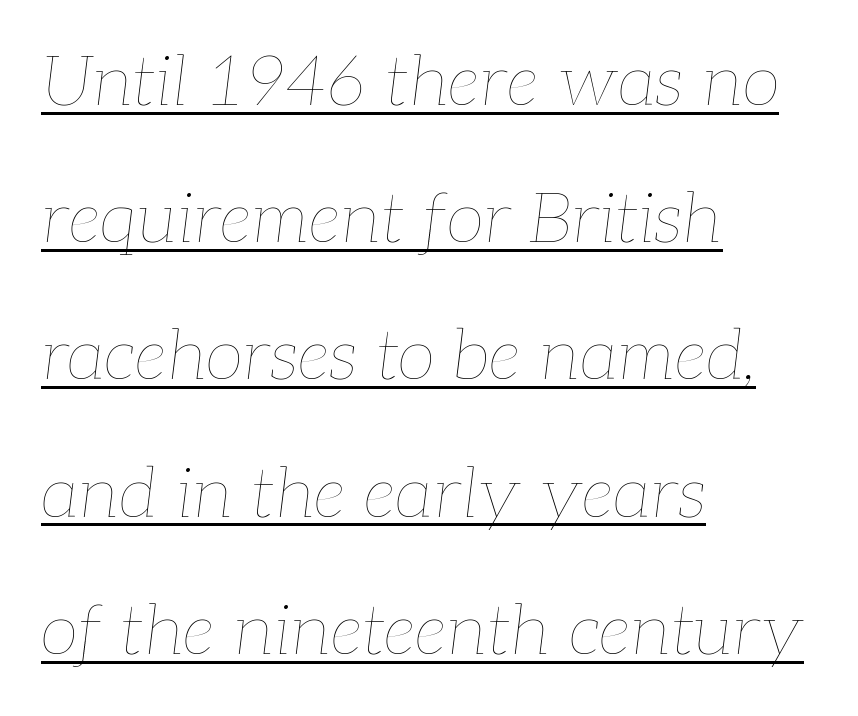
Q: Is the text bold? A: No.
Q: Is the text italic (slanted)? A: Yes, it leans right by about 7 degrees.
Q: Is the text underlined? A: Yes.
Q: How is the paragraph aligned? A: Left-aligned.
Q: Is the spacing between letters normal or unusually wide? A: Normal.
Q: Is the spacing between lines tight, normal or loose? A: Loose.
Q: Width (condensed, normal, or wide)? A: Normal.
Q: Stroke contrast? A: Low.
Q: x-height? A: Medium.
Q: Monospaced? A: No.
